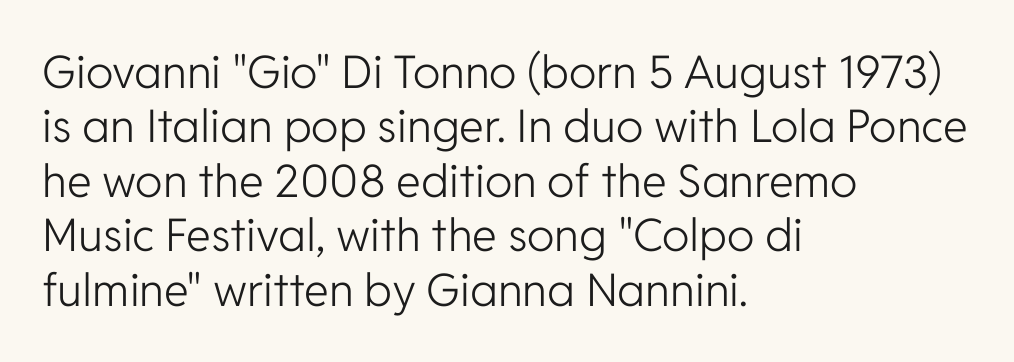
Any mark beneath the type? The region is blank. In terms of letterform style, serifs are entirely absent. Every character sits straight up, as roman type does. Here the designer chose a conventional face with non-uniform glyph widths. Default kerning and tracking; the words read as compact shapes.
